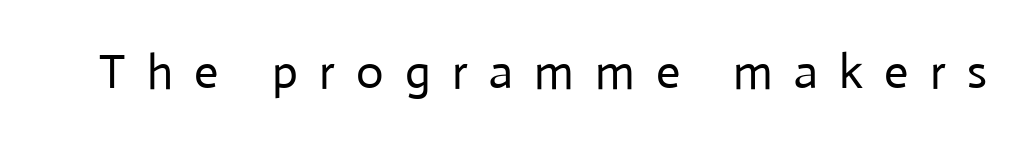
The image shows 48 px regular-weight sans-serif type, upright; set unusually wide letter spacing (+0.44 em), not underlined; low stroke contrast and a medium x-height.
